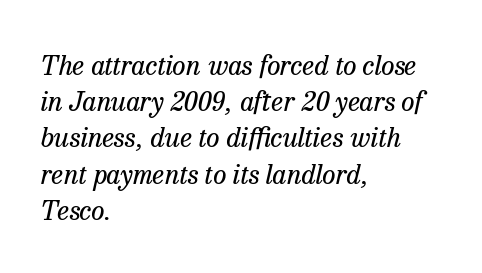
Alignment: flush left. Letter spacing: default. Heaviness? Minimal to ordinary, like unemphasized prose. Designer's note — italics engaged. These lines sit exactly where default settings would place them.
